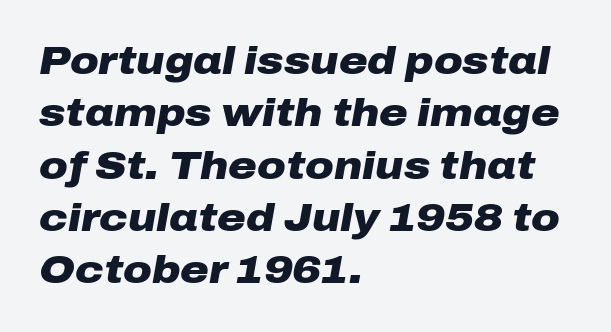
The image shows 39 px heavy, wide type, italic (leaning right); set left-aligned, normal line spacing (1.34x), normal letter spacing, not underlined; low stroke contrast and a medium x-height.
